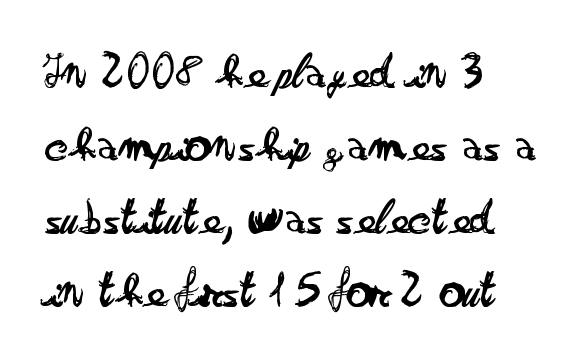
{"serif": "no", "italic": "no", "bold": "no", "weight": "regular", "width": "wide", "stroke_contrast": "low", "x_height": "small", "monospaced": "no", "underline": "no", "align": "left", "line_spacing": "normal", "line_spacing_ratio": 1.43, "letter_spacing": "normal", "letter_spacing_em": 0.0, "glyph_px": 51}
